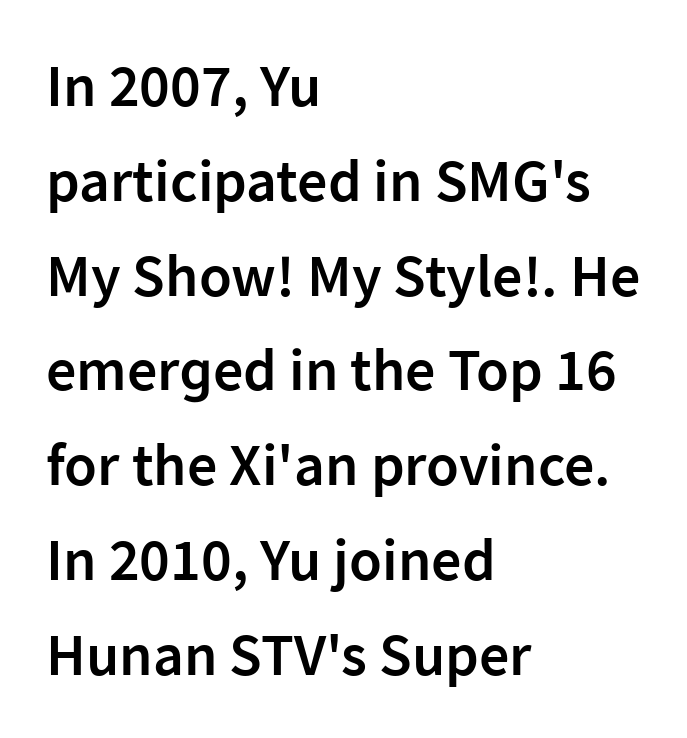
Q: Is the text bold? A: Semi-bold.
Q: Is the text italic (slanted)? A: No, it is upright.
Q: Is the typeface a serif or a sans-serif typeface? A: Sans-serif.
Q: Is the text underlined? A: No.
Q: How is the paragraph aligned? A: Left-aligned.
Q: Is the spacing between letters normal or unusually wide? A: Normal.
Q: Is the spacing between lines tight, normal or loose? A: Normal.
Q: Width (condensed, normal, or wide)? A: Normal.
Q: Stroke contrast? A: Low.
Q: x-height? A: Medium.
Q: Monospaced? A: No.
